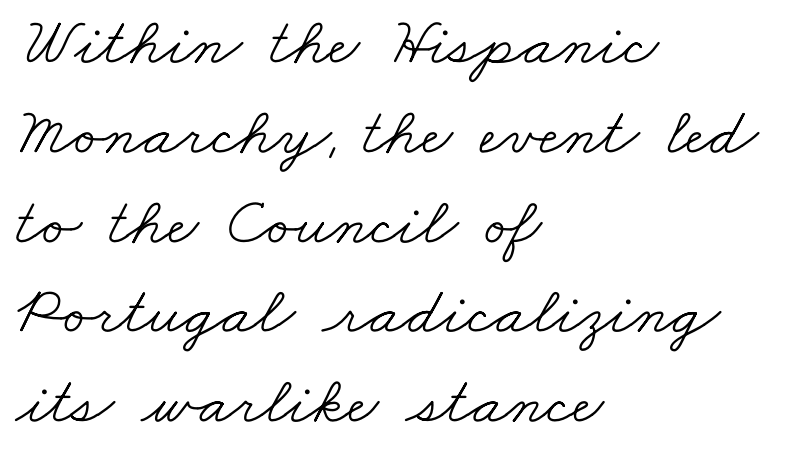
Q: Is the text bold? A: No.
Q: Is the typeface a serif or a sans-serif typeface? A: Serif.
Q: Is the text underlined? A: No.
Q: How is the paragraph aligned? A: Left-aligned.
Q: Is the spacing between letters normal or unusually wide? A: Normal.
Q: Is the spacing between lines tight, normal or loose? A: Normal.
Q: Width (condensed, normal, or wide)? A: Wide.
Q: Stroke contrast? A: Low.
Q: x-height? A: Small.
Q: Monospaced? A: No.
